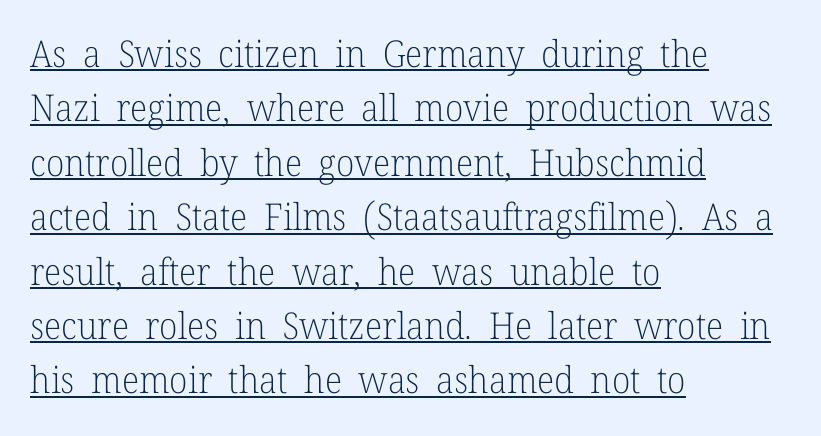
The image shows 37 px light serif type, upright; set left-aligned, normal line spacing (1.47x), normal letter spacing, underlined; low stroke contrast and a medium x-height.
